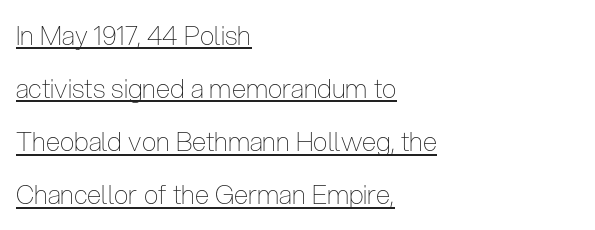
Q: Is the text bold? A: No.
Q: Is the text italic (slanted)? A: No, it is upright.
Q: Is the text underlined? A: Yes.
Q: How is the paragraph aligned? A: Left-aligned.
Q: Is the spacing between letters normal or unusually wide? A: Normal.
Q: Is the spacing between lines tight, normal or loose? A: Loose.
